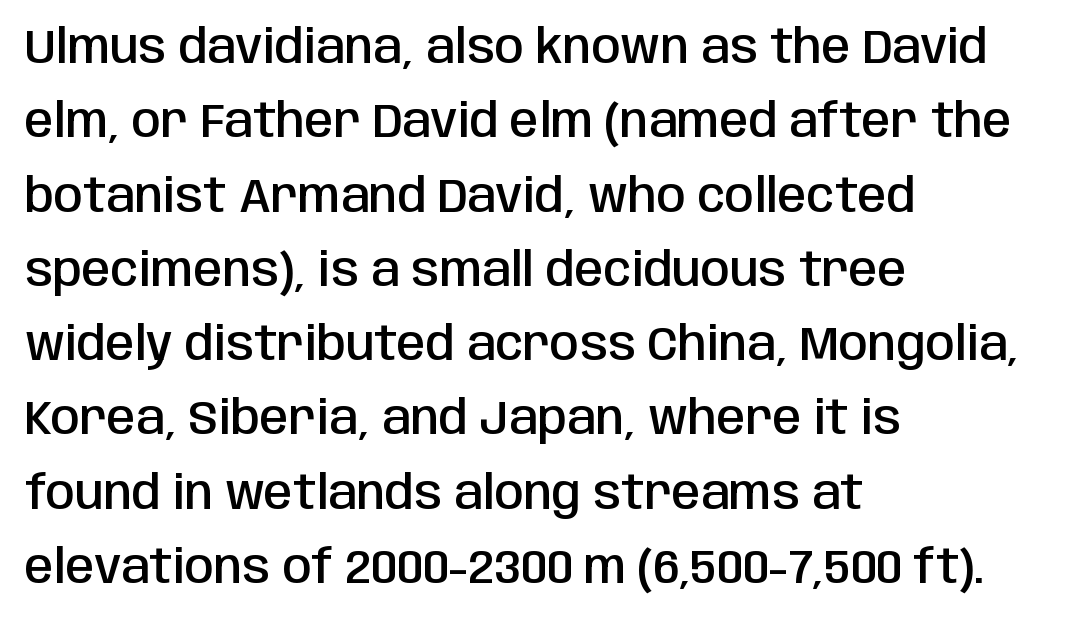
{"serif": "no", "italic": "no", "bold": "semi", "weight": "semibold", "width": "condensed", "stroke_contrast": "low", "x_height": "large", "monospaced": "no", "underline": "no", "align": "left", "line_spacing": "normal", "line_spacing_ratio": 1.58, "letter_spacing": "normal", "letter_spacing_em": 0.0, "glyph_px": 47}
